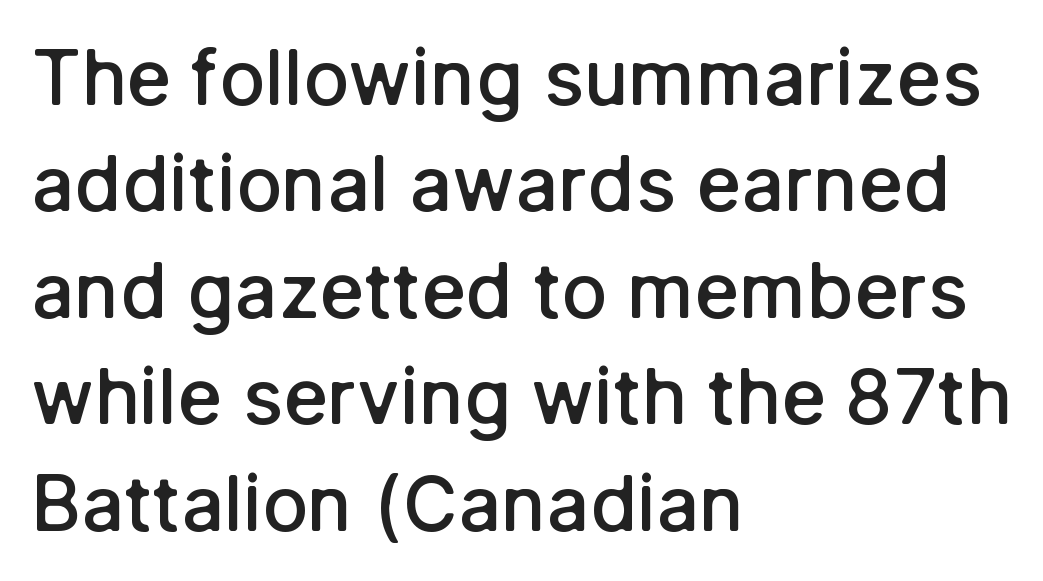
Q: Is the text bold? A: Semi-bold.
Q: Is the text italic (slanted)? A: No, it is upright.
Q: Is the typeface a serif or a sans-serif typeface? A: Sans-serif.
Q: Is the text underlined? A: No.
Q: How is the paragraph aligned? A: Left-aligned.
Q: Is the spacing between letters normal or unusually wide? A: Normal.
Q: Is the spacing between lines tight, normal or loose? A: Normal.
Q: Width (condensed, normal, or wide)? A: Normal.
Q: Stroke contrast? A: Low.
Q: x-height? A: Medium.
Q: Monospaced? A: No.
